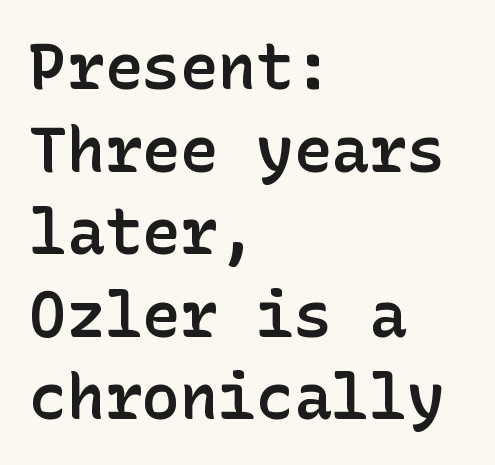
How are the letters spaced? Ordinarily, with no added tracking. Layout note: lines flush left. Characters remain perfectly vertical along every line. A bare baseline throughout the passage. Typographic density is moderately raised because the face is semibold. What's the leading like? Ordinary, nothing unusual.
